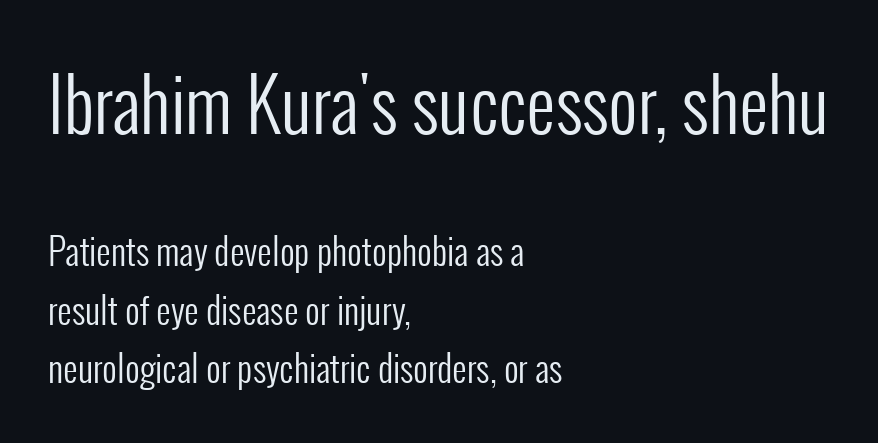
Q: Is the text bold? A: No.
Q: Is the text italic (slanted)? A: No, it is upright.
Q: Is the typeface a serif or a sans-serif typeface? A: Sans-serif.
Q: Is the text underlined? A: No.
Q: How is the paragraph aligned? A: Left-aligned.
Q: Is the spacing between letters normal or unusually wide? A: Normal.
Q: Is the spacing between lines tight, normal or loose? A: Normal.
Q: Which block of text is set in a larger size, the first (top) or the second (bottom)? A: The first (top) one.
Q: Width (condensed, normal, or wide)? A: Condensed.
Q: Stroke contrast? A: Low.
Q: x-height? A: Medium.
Q: Monospaced? A: No.
